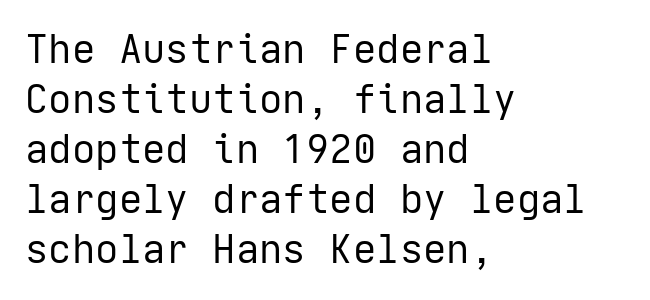
{"serif": "no", "italic": "no", "bold": "no", "weight": "regular", "width": "normal", "stroke_contrast": "low", "x_height": "medium", "underline": "no", "align": "left", "line_spacing": "normal", "line_spacing_ratio": 1.28, "letter_spacing": "normal", "letter_spacing_em": 0.0, "glyph_px": 39}
